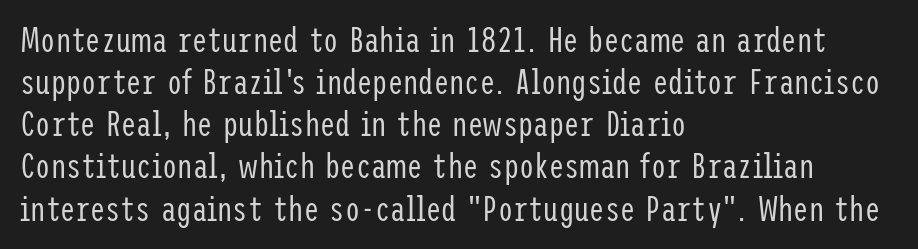
Descender tails drop into unmarked territory. Words appear dense and cohesive because spacing is normal. This sample uses a sans-serif face. Compared with a typical body face, this is equally light or lighter still. Every stem runs plumb, perpendicular to the baseline. The paragraph shown leans on its left margin.
